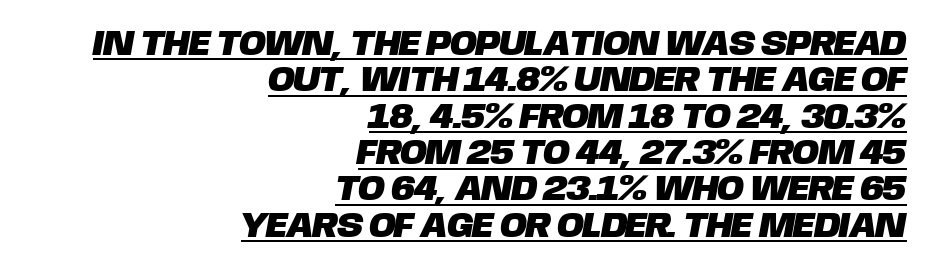
Q: Is the typeface a serif or a sans-serif typeface? A: Sans-serif.
Q: Is the text underlined? A: Yes.
Q: How is the paragraph aligned? A: Right-aligned.
Q: Is the spacing between letters normal or unusually wide? A: Normal.
Q: Is the spacing between lines tight, normal or loose? A: Tight.
Q: Width (condensed, normal, or wide)? A: Normal.
Q: Stroke contrast? A: Low.
Q: x-height? A: Large.
Q: Monospaced? A: No.
